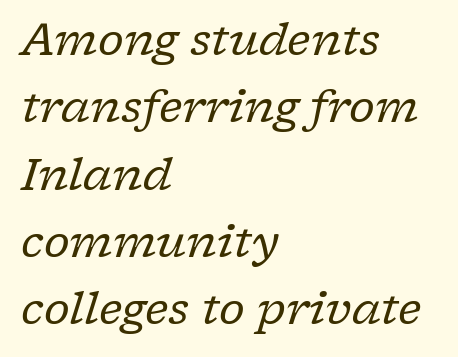
Q: Is the text bold? A: No.
Q: Is the text italic (slanted)? A: Yes, it leans right by about 17 degrees.
Q: Is the typeface a serif or a sans-serif typeface? A: Serif.
Q: Is the text underlined? A: No.
Q: How is the paragraph aligned? A: Left-aligned.
Q: Is the spacing between letters normal or unusually wide? A: Normal.
Q: Is the spacing between lines tight, normal or loose? A: Normal.
Q: Width (condensed, normal, or wide)? A: Normal.
Q: Stroke contrast? A: Low.
Q: x-height? A: Medium.
Q: Monospaced? A: No.
